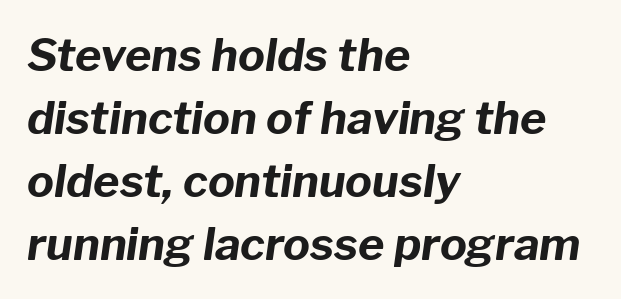
The image shows 45 px bold type, italic (leaning right); set left-aligned, normal line spacing (1.4x), normal letter spacing, not underlined; low stroke contrast and a medium x-height.
